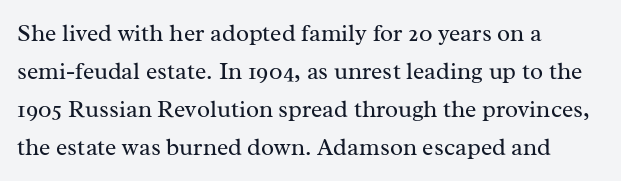
The image shows 24 px text type, upright; set left-aligned, normal line spacing (1.59x), normal letter spacing, not underlined.
